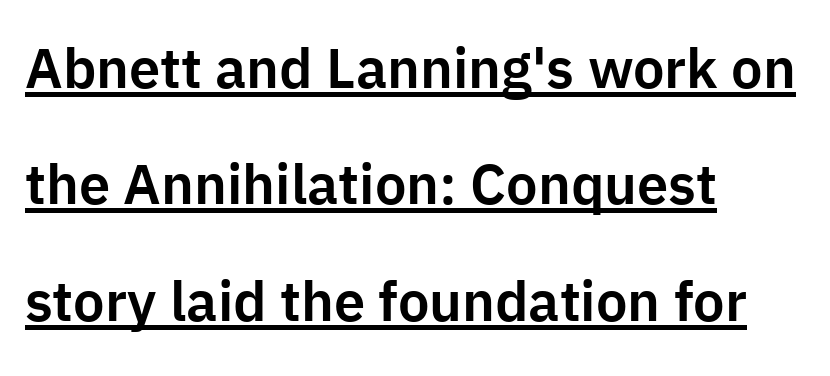
Q: Is the text italic (slanted)? A: No, it is upright.
Q: Is the typeface a serif or a sans-serif typeface? A: Sans-serif.
Q: Is the text underlined? A: Yes.
Q: How is the paragraph aligned? A: Left-aligned.
Q: Is the spacing between letters normal or unusually wide? A: Normal.
Q: Is the spacing between lines tight, normal or loose? A: Loose.
Q: Width (condensed, normal, or wide)? A: Normal.
Q: Stroke contrast? A: Low.
Q: x-height? A: Medium.
Q: Monospaced? A: No.
